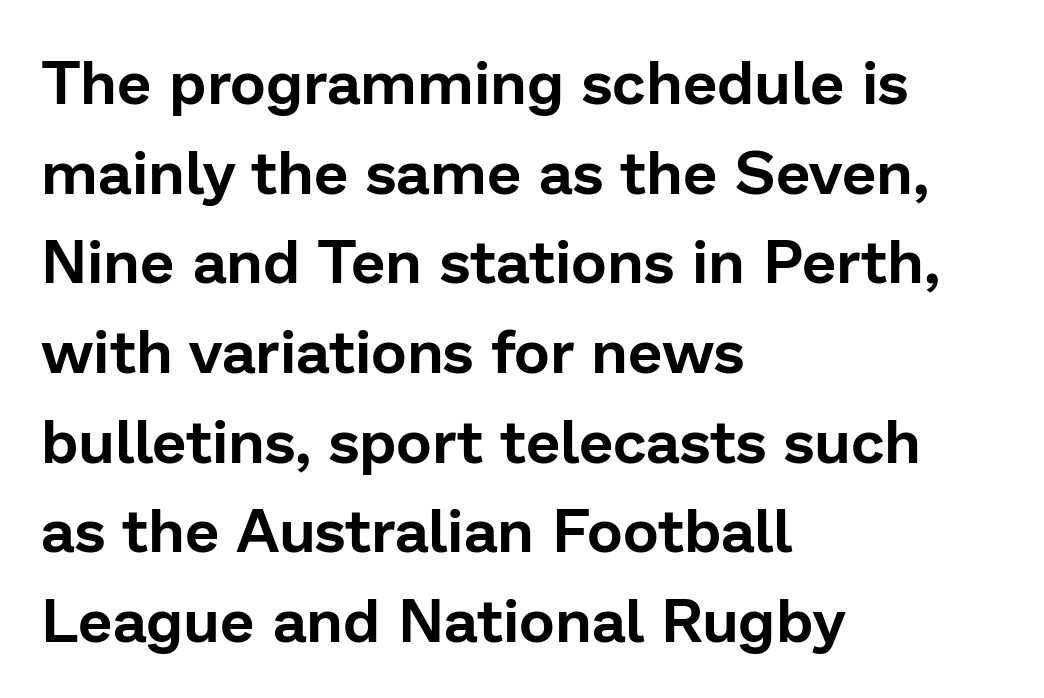
{"serif": "no", "italic": "no", "width": "normal", "stroke_contrast": "low", "x_height": "medium", "monospaced": "no", "underline": "no", "align": "left", "line_spacing": "normal", "line_spacing_ratio": 1.47, "letter_spacing": "normal", "letter_spacing_em": 0.0, "glyph_px": 61}
